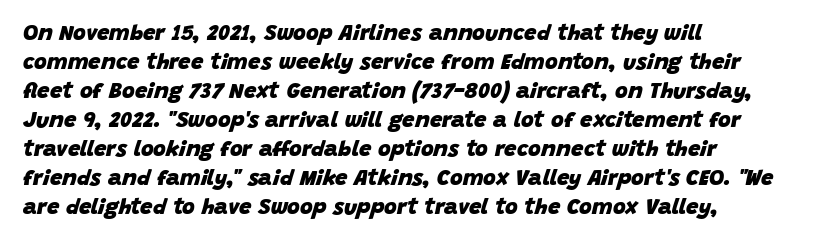
The image shows 22 px bold type, italic (leaning right); set left-aligned, normal line spacing (1.32x), normal letter spacing, not underlined.
